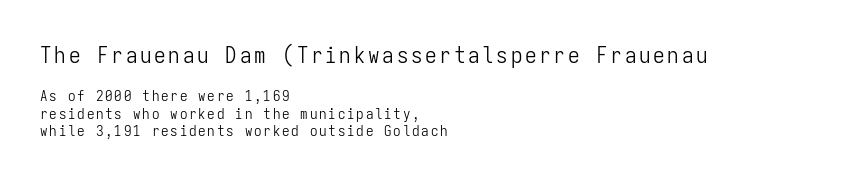
{"italic": "no", "bold": "no", "underline": "no", "align": "left", "line_spacing_ratio": 1.19, "larger_block": "first", "size_ratio": 1.53, "glyph_px": 23}
